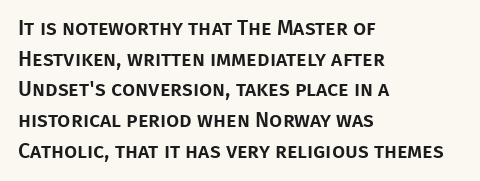
{"italic": "no", "underline": "no", "align": "left", "line_spacing": "normal", "line_spacing_ratio": 1.46, "letter_spacing": "normal", "letter_spacing_em": 0.0, "glyph_px": 21}
